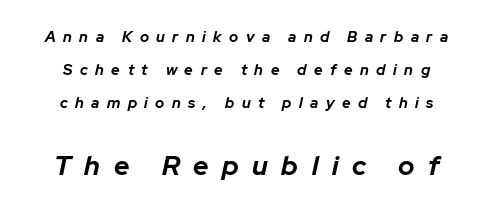
{"italic": "yes", "lean": "right", "slant_degrees": 12, "bold": "yes", "underline": "no", "align": "center", "line_spacing": "loose", "line_spacing_ratio": 2.2, "letter_spacing": "wide", "letter_spacing_em": 0.5, "larger_block": "second", "size_ratio": 1.8, "glyph_px": 27}
